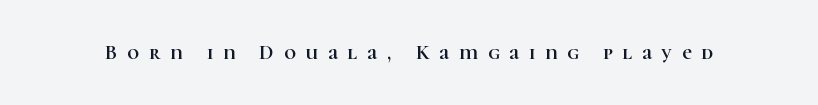
The image shows 21 px text type, upright; set unusually wide letter spacing (+0.46 em), not underlined.
